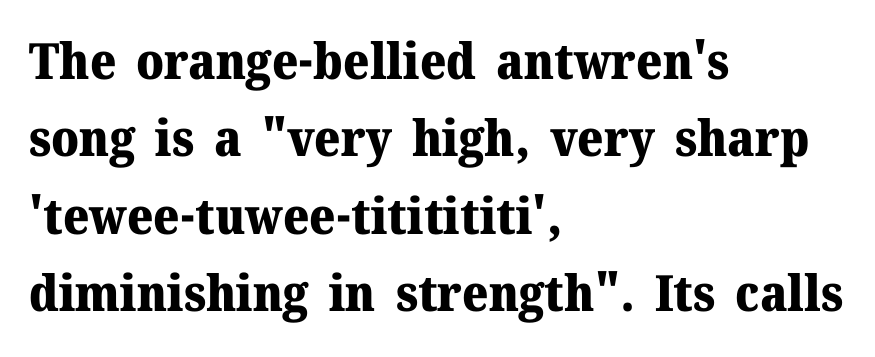
{"serif": "yes", "italic": "no", "bold": "yes", "weight": "heavy", "width": "normal", "stroke_contrast": "medium", "x_height": "medium", "monospaced": "no", "underline": "no", "align": "left", "line_spacing": "normal", "line_spacing_ratio": 1.55, "letter_spacing": "normal", "letter_spacing_em": 0.0, "glyph_px": 50}
